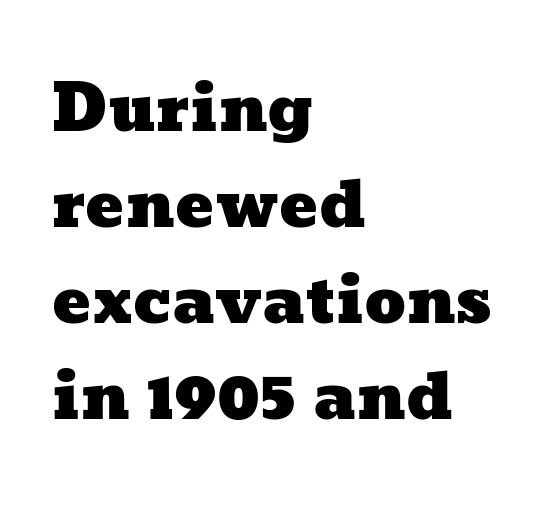
Proportional: the letters do not fall into vertical columns. Descender tails drop into unmarked territory. If you measured baseline to baseline, you'd find a middling distance. Short and long lines alike share a common starting point at left. There is no visible air inserted between adjacent glyphs.
